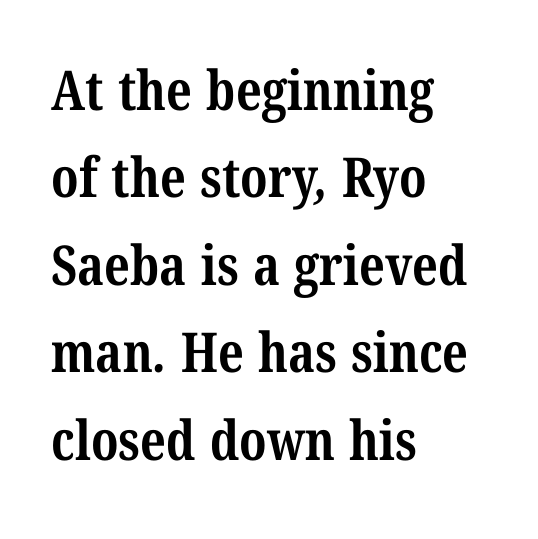
{"serif": "yes", "bold": "yes", "weight": "bold", "width": "condensed", "stroke_contrast": "medium", "x_height": "medium", "monospaced": "no", "underline": "no", "align": "left", "line_spacing": "normal", "line_spacing_ratio": 1.59, "letter_spacing": "normal", "letter_spacing_em": 0.0, "glyph_px": 55}
